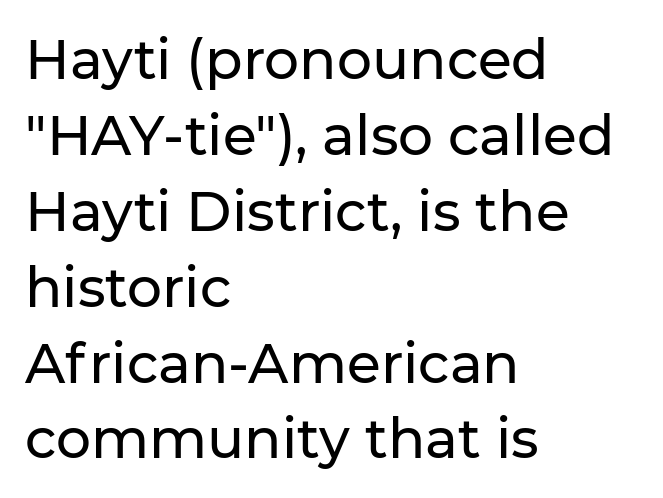
{"serif": "no", "italic": "no", "width": "normal", "stroke_contrast": "low", "x_height": "medium", "monospaced": "no", "underline": "no", "align": "left", "line_spacing": "normal", "line_spacing_ratio": 1.38, "letter_spacing": "normal", "letter_spacing_em": 0.0, "glyph_px": 55}
